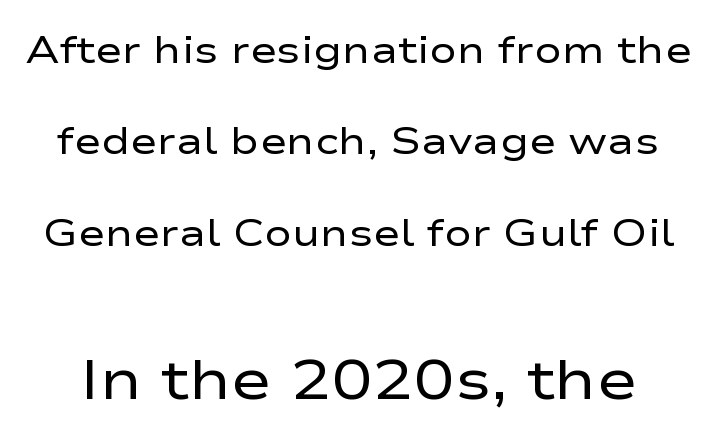
{"serif": "no", "italic": "no", "bold": "no", "weight": "regular", "width": "wide", "stroke_contrast": "low", "x_height": "medium", "monospaced": "no", "underline": "no", "line_spacing": "loose", "line_spacing_ratio": 2.47, "letter_spacing": "normal", "letter_spacing_em": 0.0, "larger_block": "second", "size_ratio": 1.49, "glyph_px": 55}
